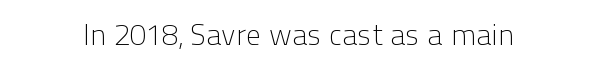
Q: Is the text bold? A: No.
Q: Is the text italic (slanted)? A: No, it is upright.
Q: Is the typeface a serif or a sans-serif typeface? A: Sans-serif.
Q: Is the text underlined? A: No.
Q: Is the spacing between letters normal or unusually wide? A: Normal.
Q: Width (condensed, normal, or wide)? A: Normal.
Q: Stroke contrast? A: Low.
Q: x-height? A: Medium.
Q: Monospaced? A: No.
